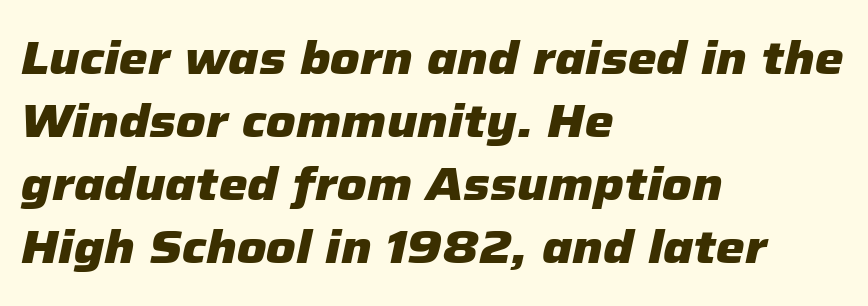
The image shows 46 px heavy type, italic (leaning right); set left-aligned, normal line spacing (1.37x), normal letter spacing, not underlined; low stroke contrast and a medium x-height.
